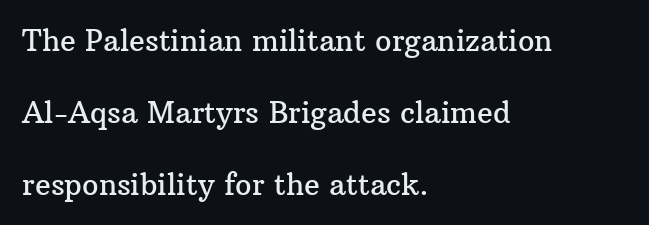
The image shows 29 px serif type, upright; set left-aligned, loose line spacing (2.48x), normal letter spacing, not underlined; medium stroke contrast and a medium x-height.
